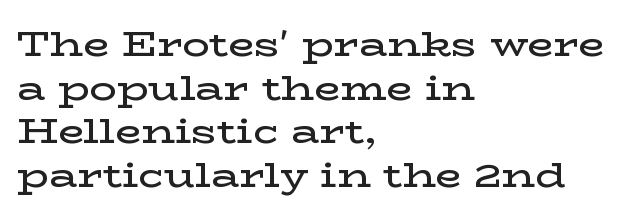
The image shows 34 px semibold, wide serif type, upright; set left-aligned, normal line spacing (1.28x), normal letter spacing, not underlined; low stroke contrast and a medium x-height.
